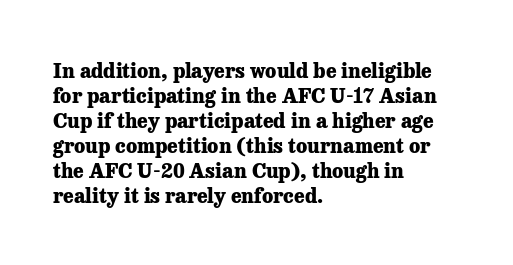
{"italic": "no", "bold": "yes", "underline": "no", "align": "left", "line_spacing": "normal", "line_spacing_ratio": 1.25, "letter_spacing": "normal", "letter_spacing_em": 0.0, "glyph_px": 20}
